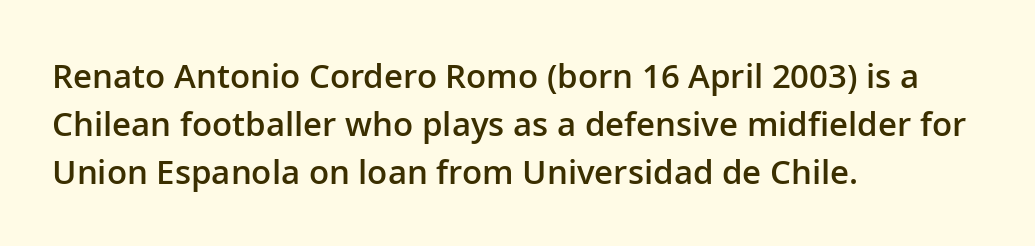
Q: Is the text bold? A: Semi-bold.
Q: Is the text italic (slanted)? A: No, it is upright.
Q: Is the typeface a serif or a sans-serif typeface? A: Sans-serif.
Q: Is the text underlined? A: No.
Q: How is the paragraph aligned? A: Left-aligned.
Q: Is the spacing between letters normal or unusually wide? A: Normal.
Q: Is the spacing between lines tight, normal or loose? A: Normal.
Q: Width (condensed, normal, or wide)? A: Normal.
Q: Stroke contrast? A: Low.
Q: x-height? A: Medium.
Q: Monospaced? A: No.
